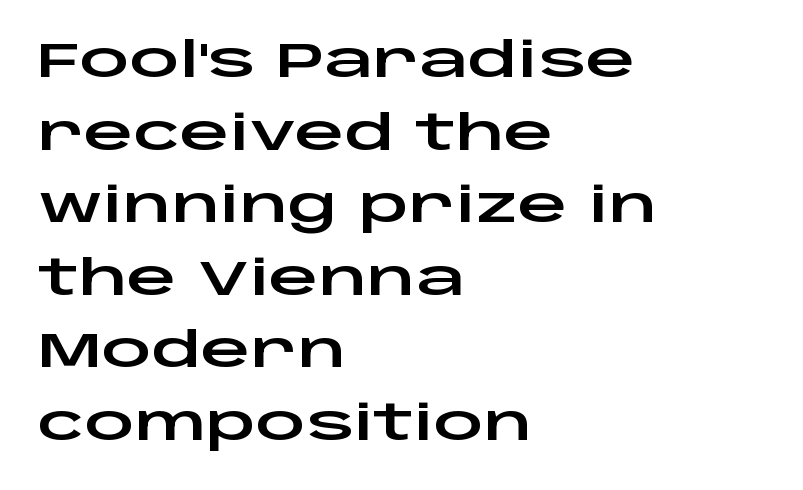
Horizontally, the lines are justified to the leading edge only. Varying glyph widths throughout — classic text-font behaviour. The type family on display is of the sans-serif kind. Glyph-to-glyph distance matches everyday printed text. Check under the words: just untouched page. Posture: vertical.
